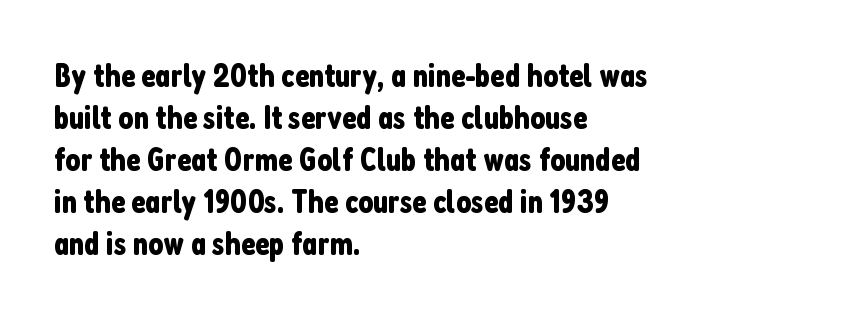
{"serif": "no", "italic": "no", "width": "condensed", "stroke_contrast": "low", "x_height": "medium", "monospaced": "no", "underline": "no", "align": "left", "line_spacing": "normal", "line_spacing_ratio": 1.27, "letter_spacing": "normal", "letter_spacing_em": 0.0, "glyph_px": 33}
